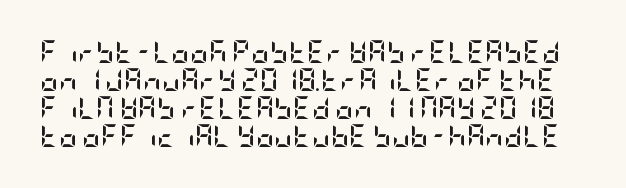
{"italic": "no", "bold": "yes", "underline": "no", "line_spacing_ratio": 1.22, "letter_spacing": "normal", "letter_spacing_em": 0.0, "glyph_px": 23}
